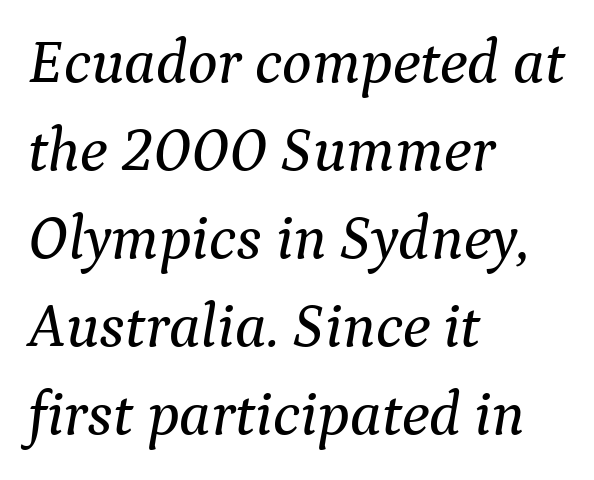
The image shows 62 px serif type, italic (leaning right); set left-aligned, normal line spacing (1.42x), normal letter spacing, not underlined; medium stroke contrast and a medium x-height.
